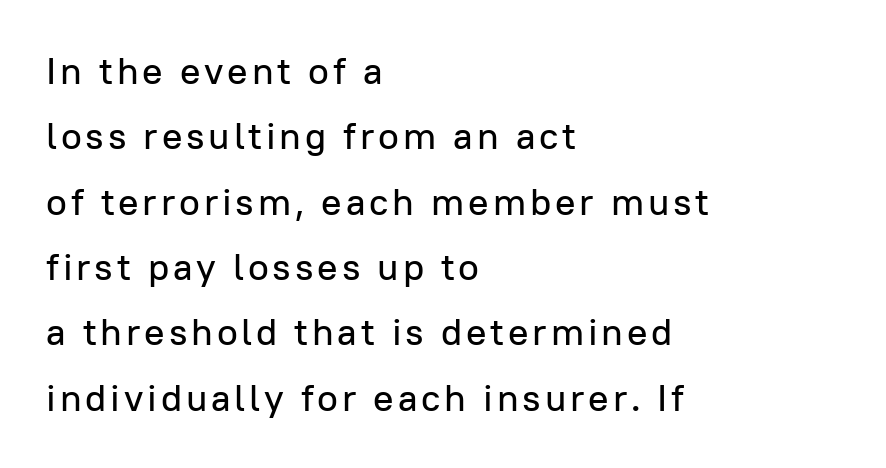
Q: Is the text italic (slanted)? A: No, it is upright.
Q: Is the typeface a serif or a sans-serif typeface? A: Sans-serif.
Q: Is the text underlined? A: No.
Q: How is the paragraph aligned? A: Left-aligned.
Q: Width (condensed, normal, or wide)? A: Normal.
Q: Stroke contrast? A: Low.
Q: x-height? A: Medium.
Q: Monospaced? A: No.
